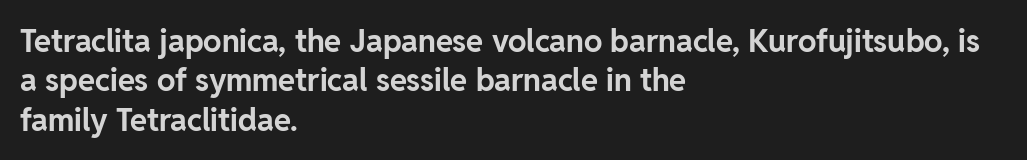
Q: Is the text bold? A: Yes.
Q: Is the text italic (slanted)? A: No, it is upright.
Q: Is the typeface a serif or a sans-serif typeface? A: Sans-serif.
Q: Is the text underlined? A: No.
Q: How is the paragraph aligned? A: Left-aligned.
Q: Is the spacing between letters normal or unusually wide? A: Normal.
Q: Is the spacing between lines tight, normal or loose? A: Normal.
Q: Width (condensed, normal, or wide)? A: Normal.
Q: Stroke contrast? A: Low.
Q: x-height? A: Medium.
Q: Monospaced? A: No.
